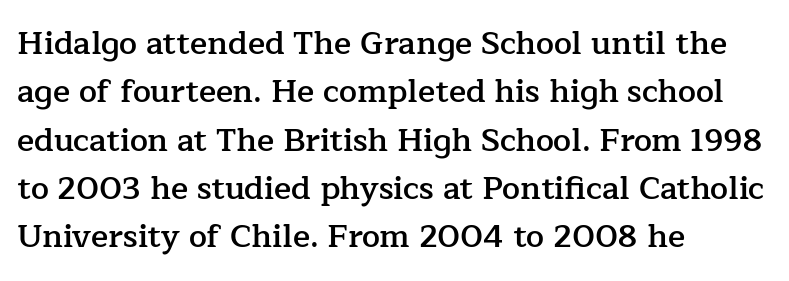
{"serif": "yes", "italic": "no", "bold": "semi", "weight": "semibold", "width": "normal", "stroke_contrast": "low", "x_height": "medium", "monospaced": "no", "underline": "no", "align": "left", "line_spacing": "normal", "line_spacing_ratio": 1.51, "letter_spacing": "normal", "letter_spacing_em": 0.0, "glyph_px": 32}
